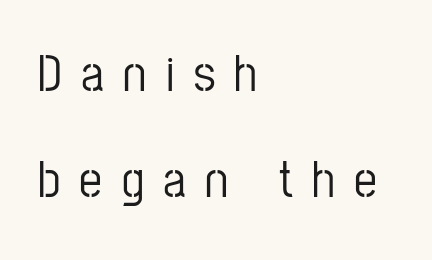
{"serif": "no", "italic": "no", "width": "condensed", "stroke_contrast": "low", "x_height": "medium", "monospaced": "no", "underline": "no", "align": "left", "line_spacing": "loose", "line_spacing_ratio": 2.08, "letter_spacing": "wide", "letter_spacing_em": 0.38, "glyph_px": 51}
